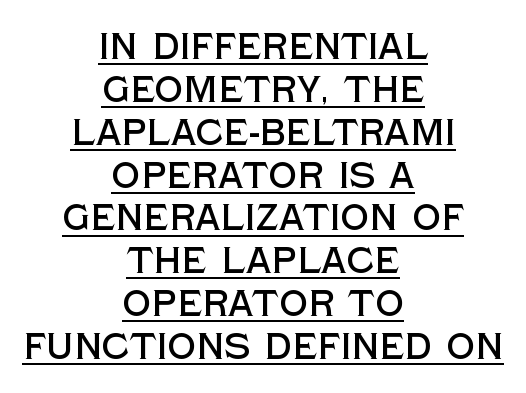
The specimen reads as upright at a glance. Words appear dense and cohesive because spacing is normal. This rendering features underlined lettering. Observe the absence of serifs on each vertical stroke in this sample. Each line is balanced around a shared central axis. The rendering uses natural spacing where letterforms have individual widths.
